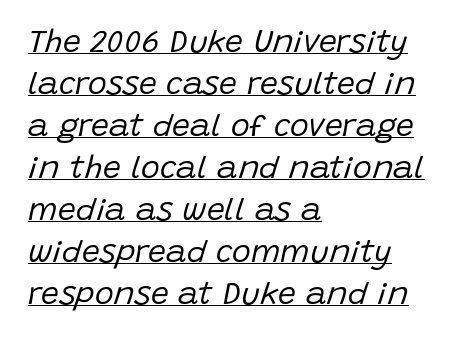
The image shows 32 px regular-weight type, italic (leaning right); set left-aligned, normal line spacing (1.31x), normal letter spacing, underlined; low stroke contrast and a large x-height.
